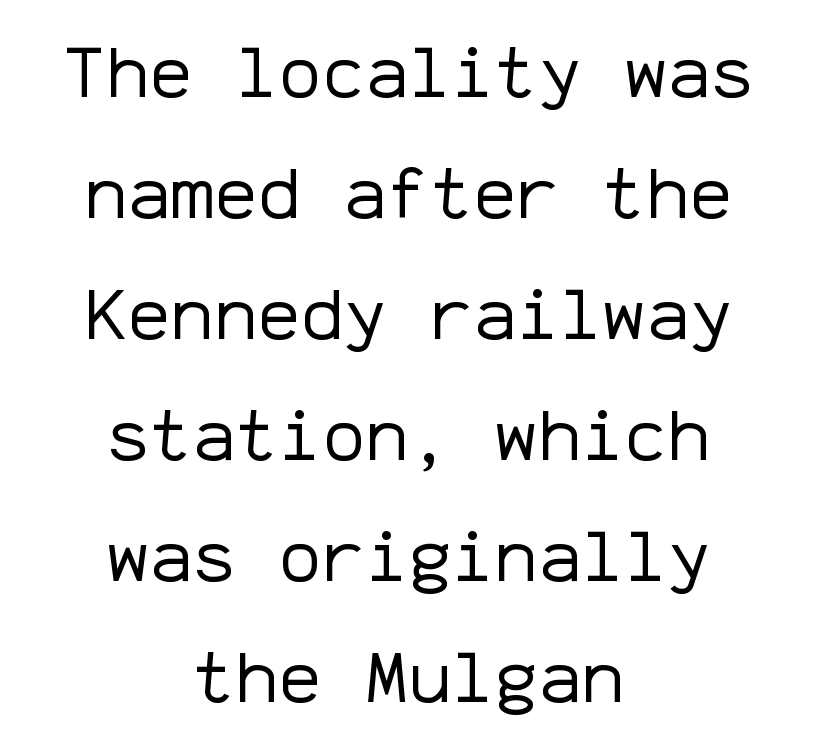
{"serif": "no", "italic": "no", "bold": "no", "weight": "regular", "width": "normal", "stroke_contrast": "low", "x_height": "medium", "monospaced": "yes", "underline": "no", "align": "center", "line_spacing": "normal", "line_spacing_ratio": 1.68, "letter_spacing": "normal", "letter_spacing_em": 0.0, "glyph_px": 72}
